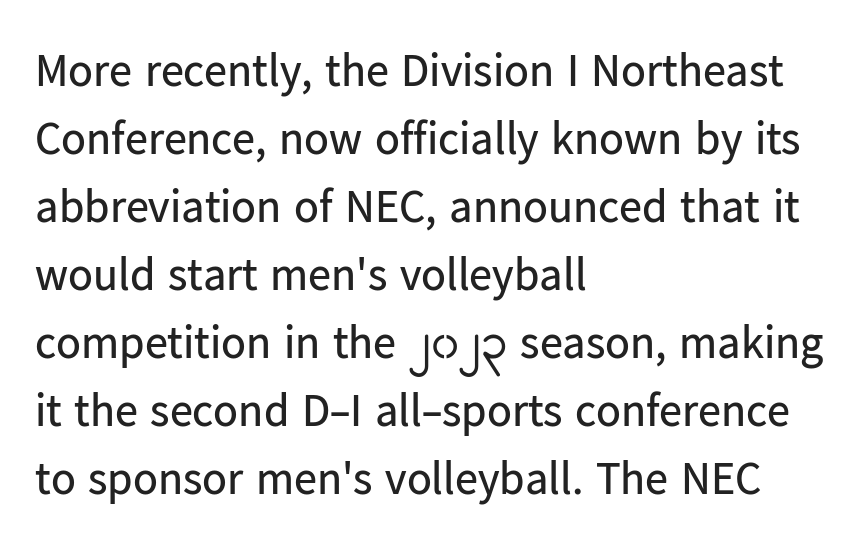
A typesetter would label this face a sans. Italic: no, the glyphs are upright roman. Casual observation: everything's shoved over to the left. A normal amount of white space separates one row of letters from the next. The horizontal fit of the characters is conventional and even. Proportional: the letters do not fall into vertical columns.
